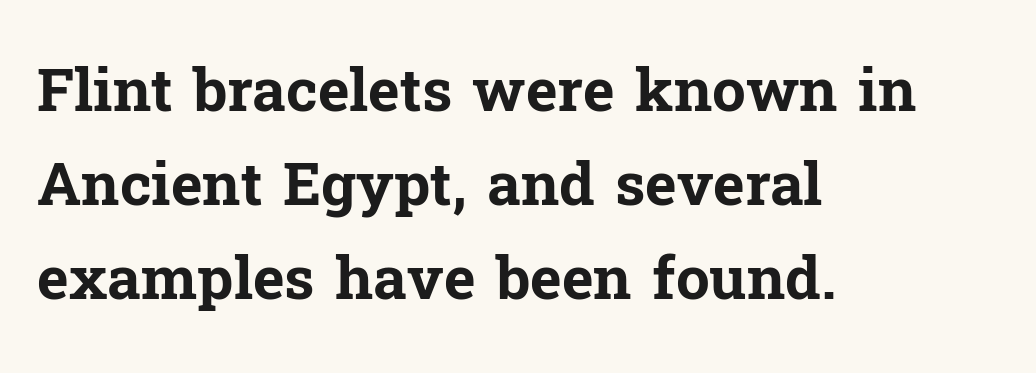
Q: Is the text bold? A: Yes.
Q: Is the text italic (slanted)? A: No, it is upright.
Q: Is the typeface a serif or a sans-serif typeface? A: Serif.
Q: Is the text underlined? A: No.
Q: How is the paragraph aligned? A: Left-aligned.
Q: Is the spacing between letters normal or unusually wide? A: Normal.
Q: Is the spacing between lines tight, normal or loose? A: Normal.
Q: Width (condensed, normal, or wide)? A: Normal.
Q: Stroke contrast? A: Low.
Q: x-height? A: Medium.
Q: Monospaced? A: No.
